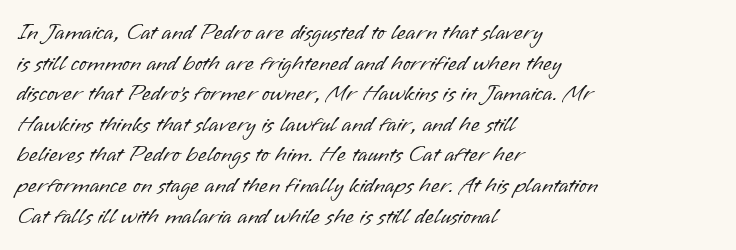
Vertical spacing — default. The text block is weighted toward the left margin, trailing off unevenly rightward. The baseline area is clear. These lines keep a tight, regular rhythm from letter to letter. No extra ink here — the face is not bold.
